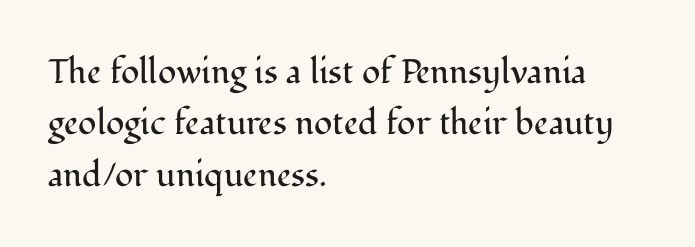
The passage shown is typeset with a serif family. Which margin do the lines hug? The left one — the right edge is uneven. Leading matches the norm, producing a regular column. Descenders hang freely into open space.
